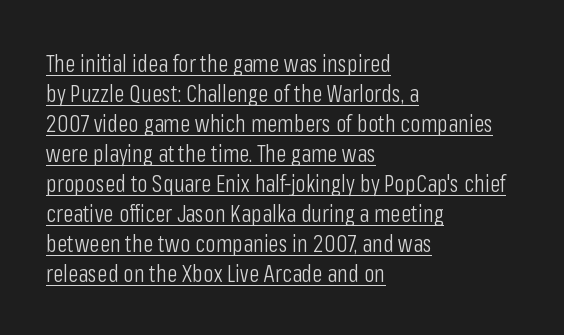
{"italic": "no", "bold": "no", "underline": "yes", "align": "left", "line_spacing": "normal", "line_spacing_ratio": 1.25, "letter_spacing": "normal", "letter_spacing_em": 0.0, "glyph_px": 24}
